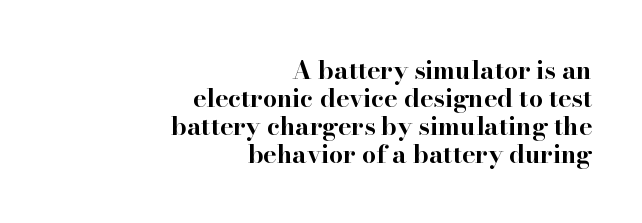
{"italic": "no", "bold": "yes", "underline": "no", "align": "right", "line_spacing": "tight", "line_spacing_ratio": 1.12, "letter_spacing": "normal", "letter_spacing_em": 0.0, "glyph_px": 25}
